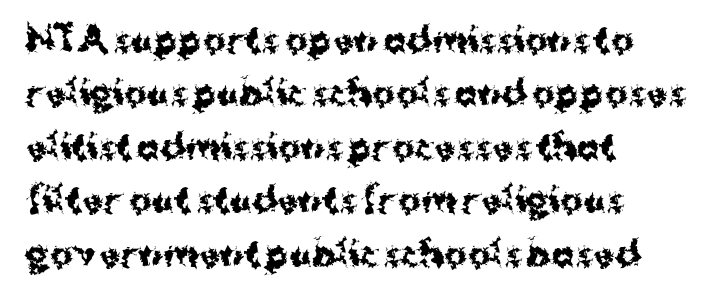
Q: Is the text bold? A: Yes.
Q: Is the text italic (slanted)? A: No, it is upright.
Q: Is the typeface a serif or a sans-serif typeface? A: Sans-serif.
Q: Is the text underlined? A: No.
Q: How is the paragraph aligned? A: Left-aligned.
Q: Is the spacing between letters normal or unusually wide? A: Normal.
Q: Is the spacing between lines tight, normal or loose? A: Normal.
Q: Width (condensed, normal, or wide)? A: Normal.
Q: Stroke contrast? A: Medium.
Q: x-height? A: Medium.
Q: Monospaced? A: No.
